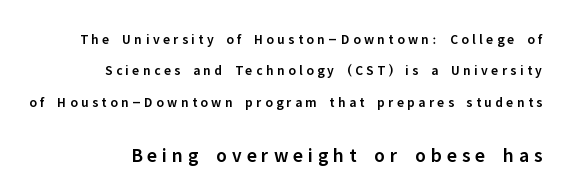
Summary of weight: moderately heavy, a semibold. The words here are not underlined. These lines stand farther apart than default settings would place them. The more generous point size was reserved for the lower chunk. The face used here is rendered with a markedly widened letterfit. The typesetter chose a ragged-left arrangement here.
